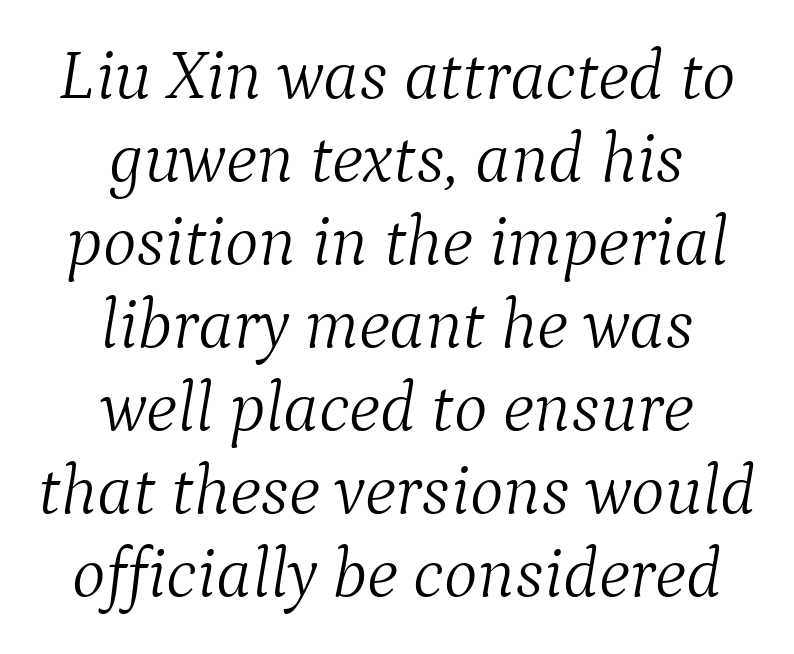
The image shows 71 px light serif type, italic (leaning right); set centered, line spacing 1.17x, normal letter spacing, not underlined; medium stroke contrast and a medium x-height.
